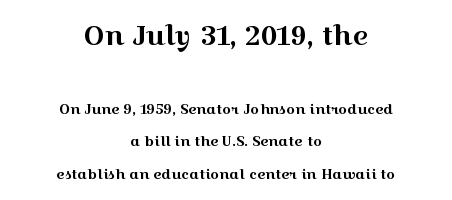
The image shows 27 px text type, upright; set centered, loose line spacing (2.29x), normal letter spacing, not underlined; the first (top) block is 1.93x larger.
